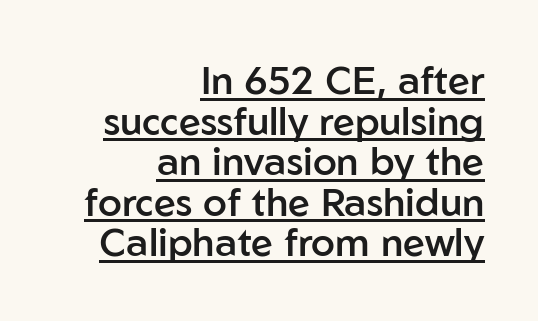
Q: Is the text bold? A: Semi-bold.
Q: Is the text italic (slanted)? A: No, it is upright.
Q: Is the typeface a serif or a sans-serif typeface? A: Sans-serif.
Q: Is the text underlined? A: Yes.
Q: How is the paragraph aligned? A: Right-aligned.
Q: Is the spacing between letters normal or unusually wide? A: Normal.
Q: Is the spacing between lines tight, normal or loose? A: Tight.
Q: Width (condensed, normal, or wide)? A: Normal.
Q: Stroke contrast? A: Low.
Q: x-height? A: Medium.
Q: Monospaced? A: No.
